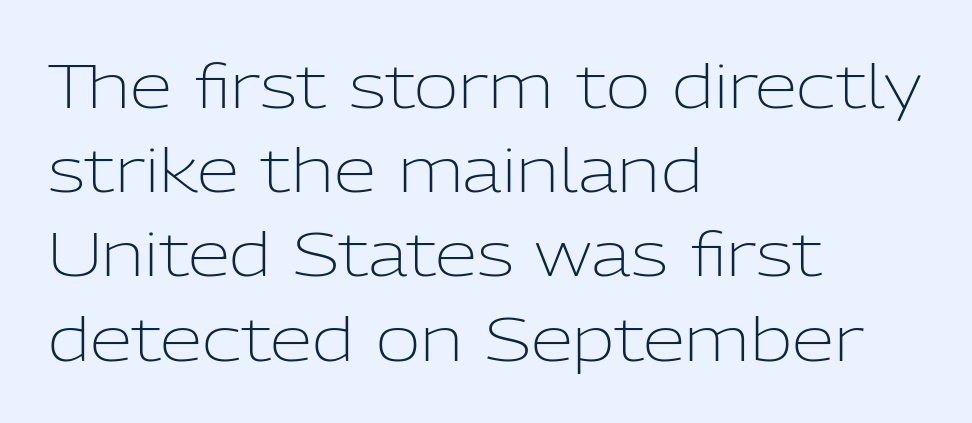
The image shows 61 px light sans-serif type, upright; set left-aligned, normal line spacing (1.38x), normal letter spacing, not underlined; low stroke contrast and a medium x-height.
